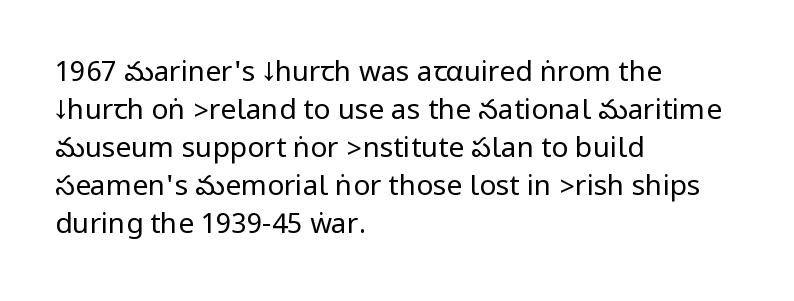
The strip under each line holds only bare page. The type is set solid horizontally, with unmodified tracking. Ordinary non-slanted type is in use. Each line starts at the same left margin while the right side varies. In terms of leading, this rendering sits right in the middle.
